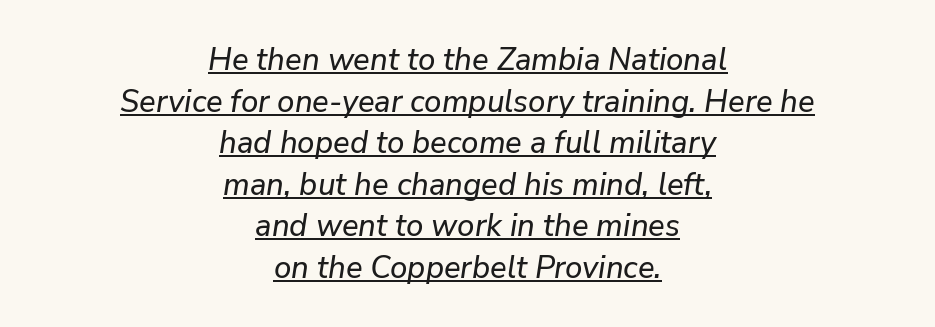
The image shows 31 px text type, italic (leaning right); set centered, normal line spacing (1.34x), normal letter spacing, underlined; low stroke contrast and a medium x-height.
